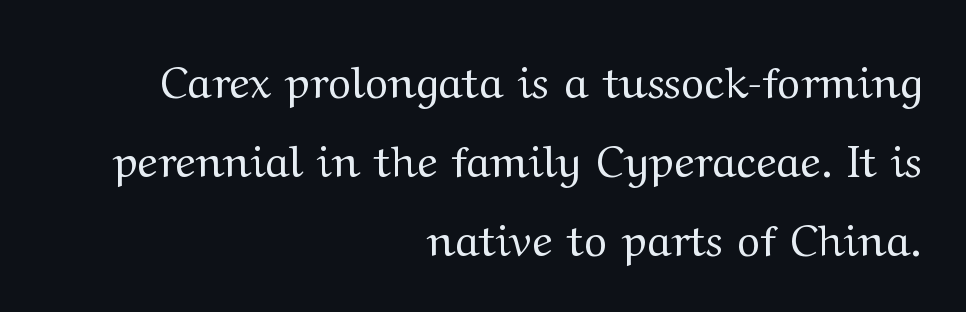
{"serif": "yes", "italic": "no", "bold": "no", "weight": "regular", "width": "wide", "stroke_contrast": "medium", "x_height": "medium", "monospaced": "no", "underline": "no", "align": "right", "line_spacing_ratio": 1.8, "letter_spacing": "normal", "letter_spacing_em": 0.0, "glyph_px": 44}
